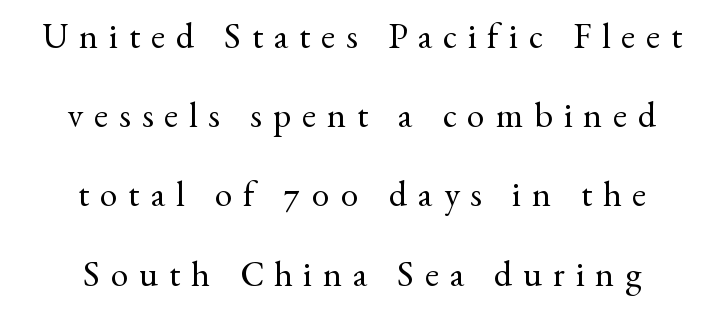
Is this a fixed-width face? No — the glyphs have proportional, varying widths. In terms of letterspacing, this is a distinctly airy, spread setting. This sample uses an upright cut, with every glyph sitting square on the baseline. The font family rendered here belongs to the serif group.
